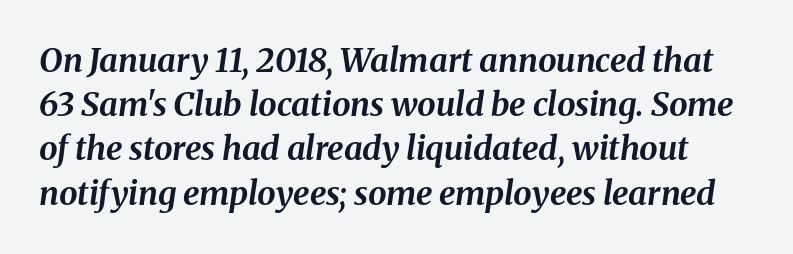
The image shows 33 px bold type, italic (leaning right); set normal line spacing (1.34x), normal letter spacing, not underlined; medium stroke contrast and a medium x-height.
